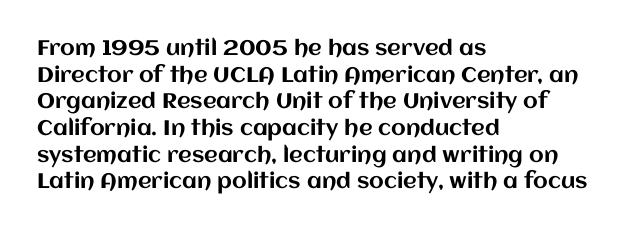
The image shows 21 px text type, upright; set left-aligned, normal line spacing (1.27x), normal letter spacing, not underlined.
